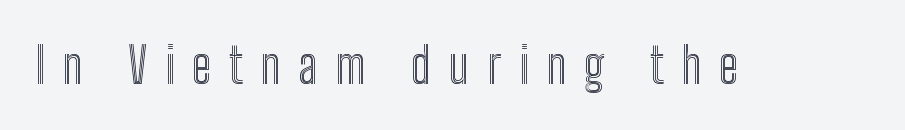
The face used here is proportionally spaced, like ordinary book or web type. What stands out about the letter spacing? Its width — letters are far apart. Quick note: not italic, upright. A clean baseline with only descenders dipping below it.
